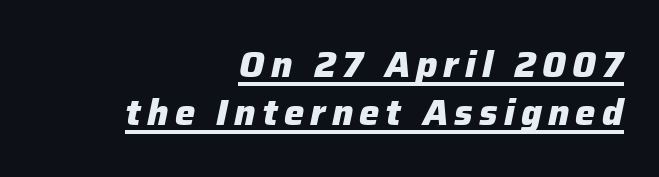
The image shows 36 px heavy type, italic (leaning right); set right-aligned, normal line spacing (1.32x), underlined; low stroke contrast and a medium x-height.
